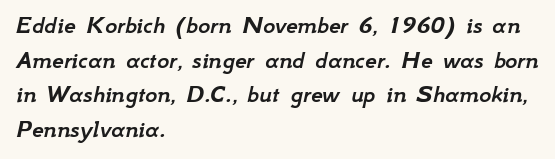
{"italic": "yes", "lean": "right", "slant_degrees": 12, "underline": "no", "align": "left", "line_spacing": "normal", "line_spacing_ratio": 1.33, "letter_spacing": "normal", "letter_spacing_em": 0.0, "glyph_px": 26}
